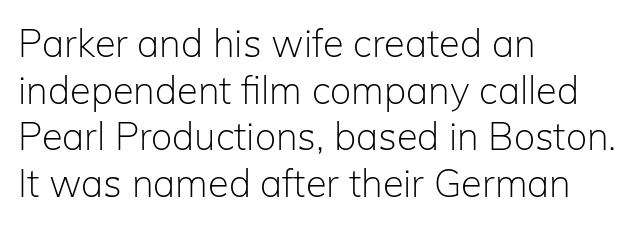
Q: Is the text bold? A: No.
Q: Is the text italic (slanted)? A: No, it is upright.
Q: Is the typeface a serif or a sans-serif typeface? A: Sans-serif.
Q: Is the text underlined? A: No.
Q: How is the paragraph aligned? A: Left-aligned.
Q: Is the spacing between letters normal or unusually wide? A: Normal.
Q: Width (condensed, normal, or wide)? A: Normal.
Q: Stroke contrast? A: Low.
Q: x-height? A: Medium.
Q: Monospaced? A: No.
